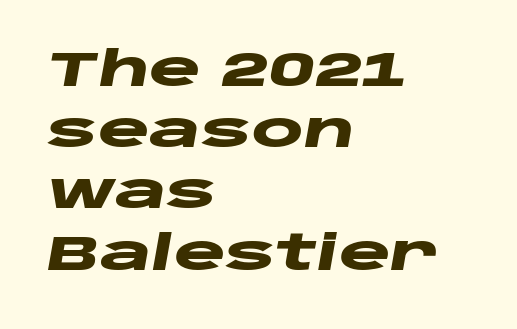
The face used here is rendered with its standard letterfit. Here the designer chose a conventional face with non-uniform glyph widths. The compositor pushed each line to the left boundary. Heavy-handed strokes throughout: this text is bold. Nobody drew a line under any word here.
